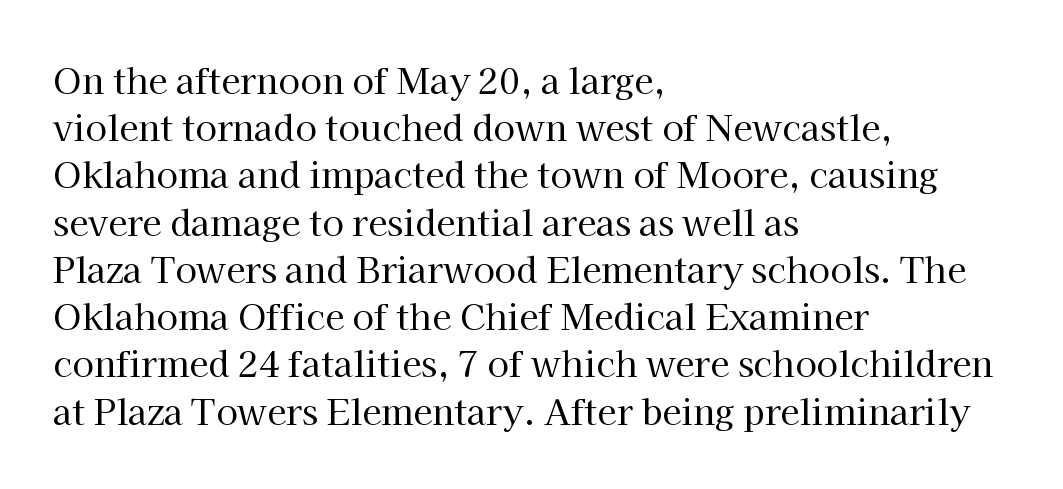
The image shows 35 px regular-weight serif type, upright; set left-aligned, normal line spacing (1.35x), normal letter spacing, not underlined; high stroke contrast and a medium x-height.
